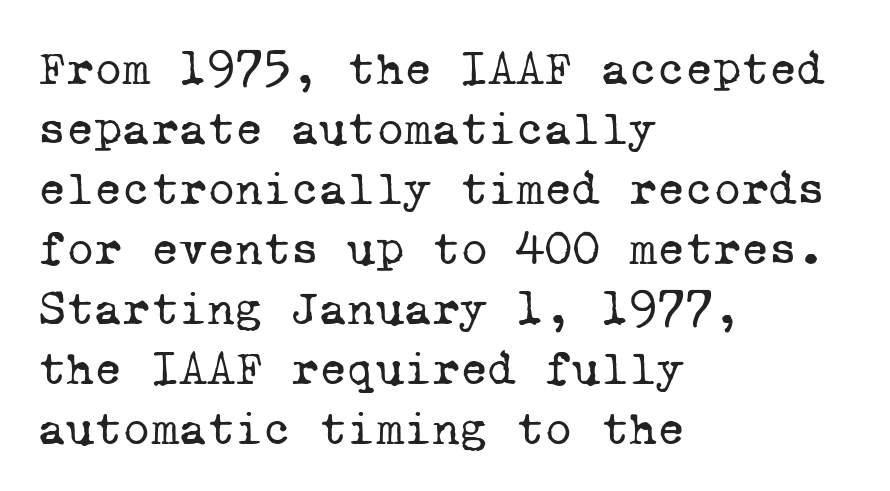
{"serif": "yes", "bold": "no", "weight": "regular", "width": "normal", "stroke_contrast": "low", "x_height": "medium", "monospaced": "yes", "underline": "no", "align": "left", "line_spacing": "normal", "line_spacing_ratio": 1.25, "letter_spacing": "normal", "letter_spacing_em": 0.0, "glyph_px": 48}
